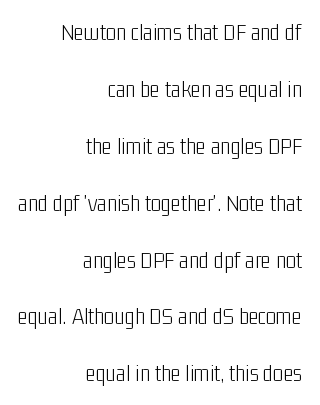
The image shows 24 px text type, upright; set right-aligned, loose line spacing (2.37x), normal letter spacing, not underlined.
